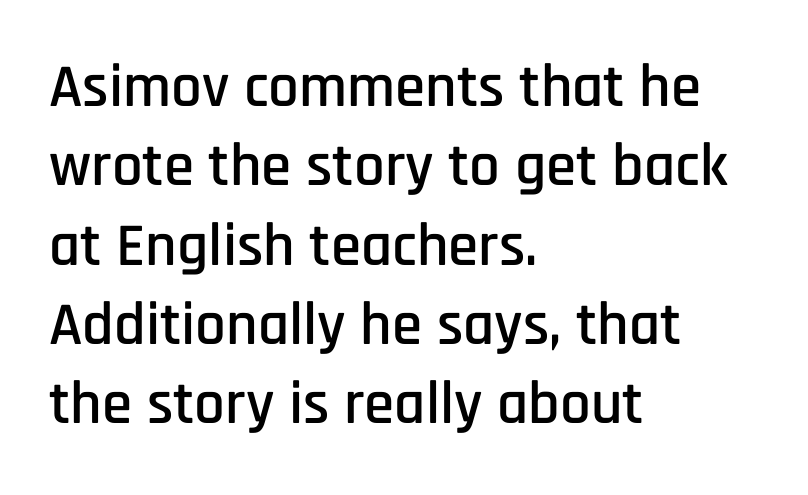
{"serif": "no", "italic": "no", "width": "condensed", "stroke_contrast": "low", "x_height": "large", "monospaced": "no", "underline": "no", "align": "left", "line_spacing": "normal", "line_spacing_ratio": 1.3, "letter_spacing": "normal", "letter_spacing_em": 0.0, "glyph_px": 61}
